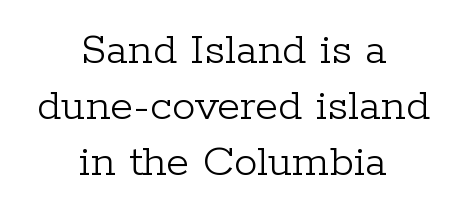
Q: Is the text bold? A: No.
Q: Is the text italic (slanted)? A: No, it is upright.
Q: Is the typeface a serif or a sans-serif typeface? A: Serif.
Q: Is the text underlined? A: No.
Q: How is the paragraph aligned? A: Centered.
Q: Is the spacing between letters normal or unusually wide? A: Normal.
Q: Width (condensed, normal, or wide)? A: Normal.
Q: Stroke contrast? A: Low.
Q: x-height? A: Medium.
Q: Monospaced? A: No.
